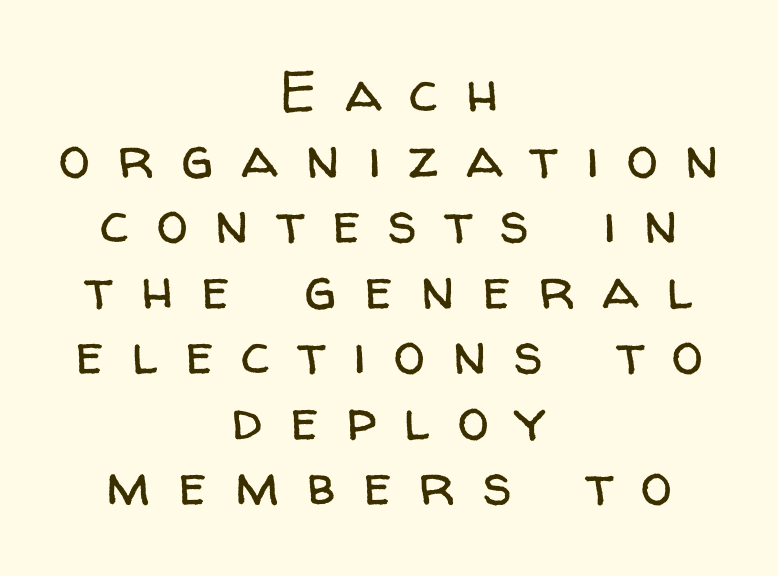
{"serif": "no", "italic": "no", "bold": "no", "weight": "regular", "width": "normal", "stroke_contrast": "low", "x_height": "medium", "monospaced": "no", "underline": "no", "align": "center", "line_spacing": "tight", "line_spacing_ratio": 1.15, "letter_spacing": "wide", "letter_spacing_em": 0.49, "glyph_px": 57}
